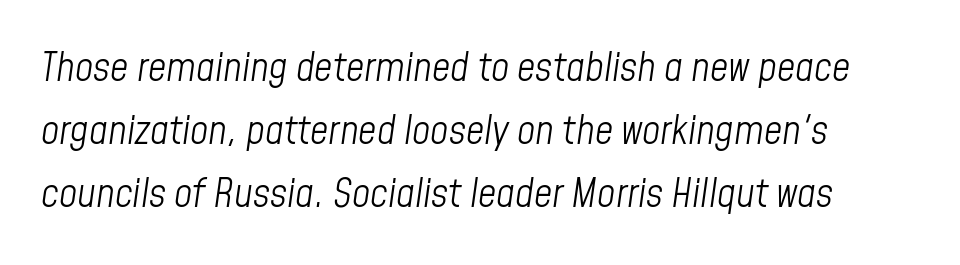
{"italic": "yes", "lean": "right", "slant_degrees": 8, "bold": "no", "weight": "light", "width": "condensed", "stroke_contrast": "low", "x_height": "medium", "monospaced": "no", "underline": "no", "align": "left", "line_spacing": "normal", "line_spacing_ratio": 1.57, "letter_spacing": "normal", "letter_spacing_em": 0.0, "glyph_px": 40}
